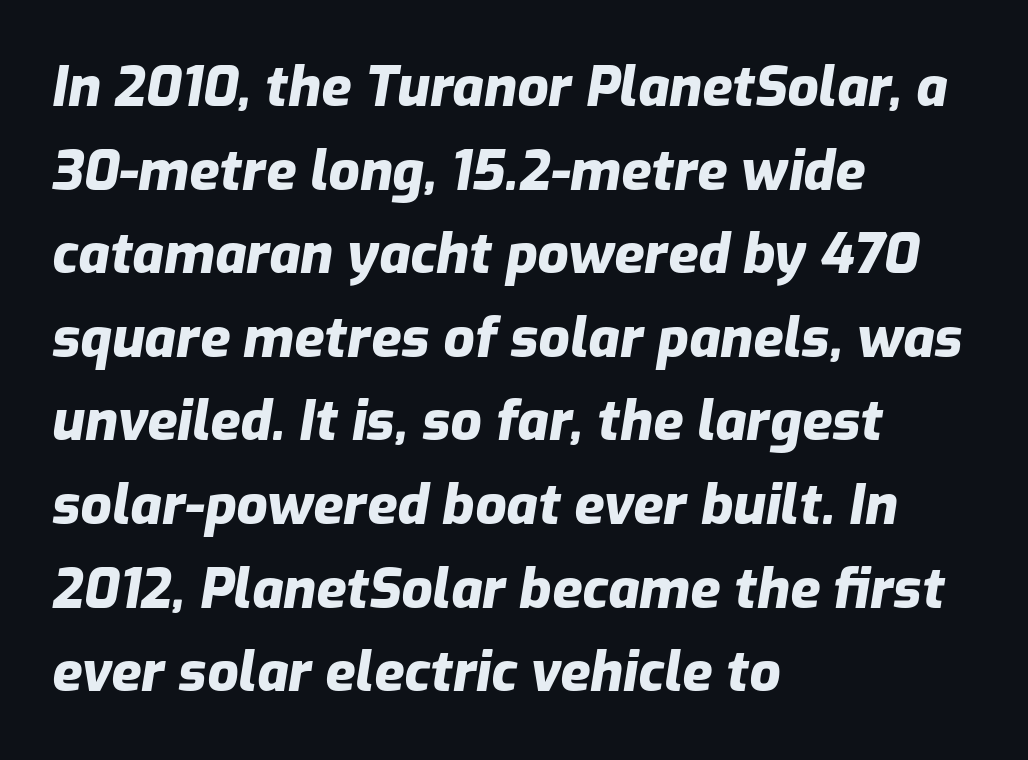
The image shows 55 px heavy type, italic (leaning right); set left-aligned, normal line spacing (1.52x), normal letter spacing, not underlined; low stroke contrast and a medium x-height.
